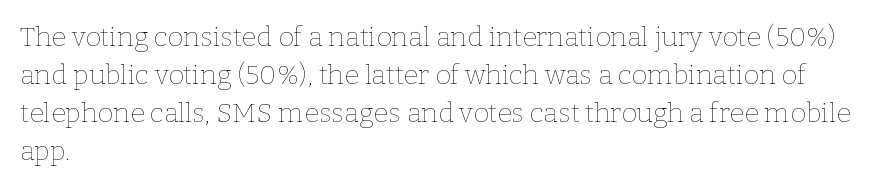
The image shows 27 px text type, upright; set left-aligned, normal line spacing (1.41x), normal letter spacing, not underlined.
